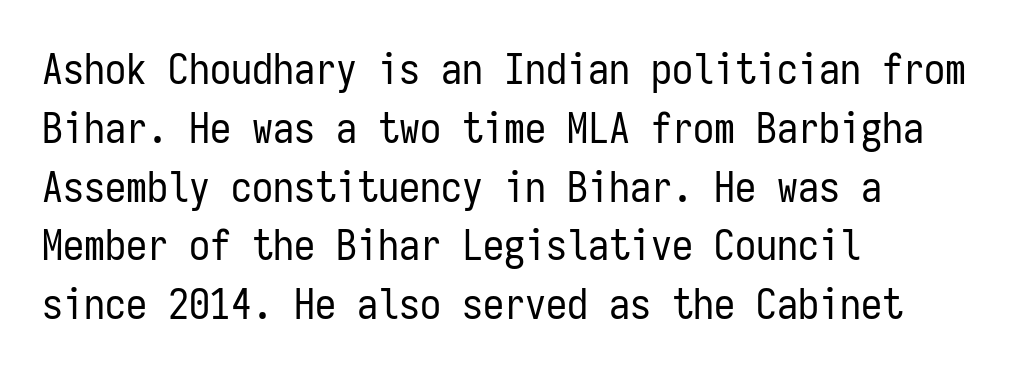
Q: Is the text bold? A: No.
Q: Is the text italic (slanted)? A: No, it is upright.
Q: Is the typeface a serif or a sans-serif typeface? A: Sans-serif.
Q: Is the text underlined? A: No.
Q: How is the paragraph aligned? A: Left-aligned.
Q: Is the spacing between letters normal or unusually wide? A: Normal.
Q: Is the spacing between lines tight, normal or loose? A: Normal.
Q: Width (condensed, normal, or wide)? A: Condensed.
Q: Stroke contrast? A: Low.
Q: x-height? A: Medium.
Q: Monospaced? A: Yes.
